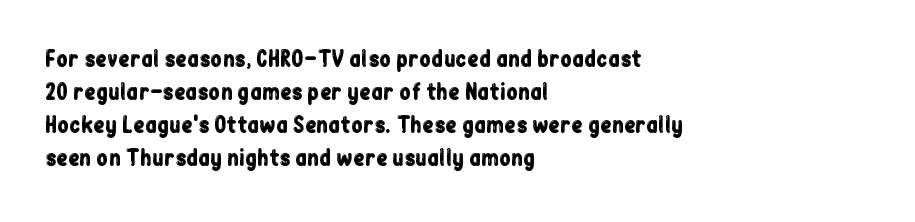
{"italic": "no", "underline": "no", "align": "left", "line_spacing": "normal", "line_spacing_ratio": 1.57, "letter_spacing": "normal", "letter_spacing_em": 0.0, "glyph_px": 21}
